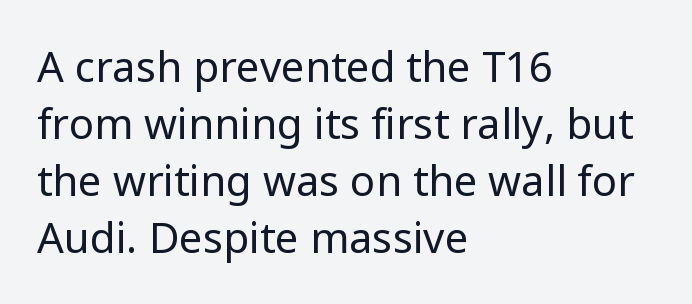
Q: Is the text bold? A: No.
Q: Is the text italic (slanted)? A: No, it is upright.
Q: Is the typeface a serif or a sans-serif typeface? A: Sans-serif.
Q: Is the text underlined? A: No.
Q: How is the paragraph aligned? A: Left-aligned.
Q: Is the spacing between letters normal or unusually wide? A: Normal.
Q: Is the spacing between lines tight, normal or loose? A: Normal.
Q: Width (condensed, normal, or wide)? A: Normal.
Q: Stroke contrast? A: Low.
Q: x-height? A: Medium.
Q: Monospaced? A: No.
